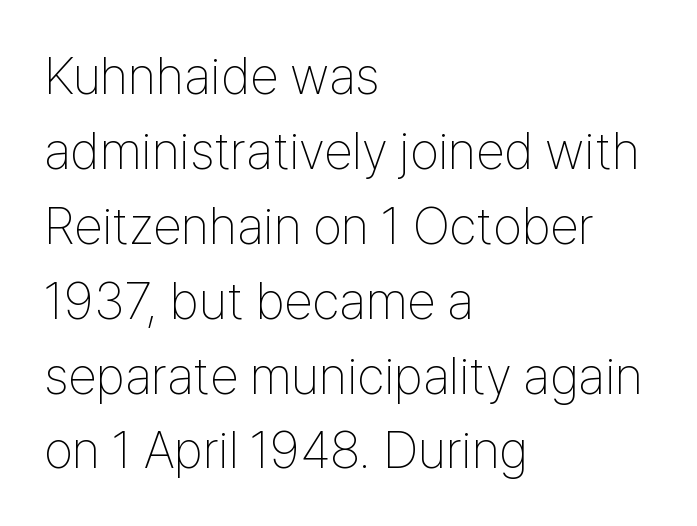
{"serif": "no", "italic": "no", "bold": "no", "weight": "thin", "width": "condensed", "stroke_contrast": "low", "x_height": "medium", "monospaced": "no", "underline": "no", "align": "left", "line_spacing": "normal", "line_spacing_ratio": 1.44, "letter_spacing": "normal", "letter_spacing_em": 0.0, "glyph_px": 52}
